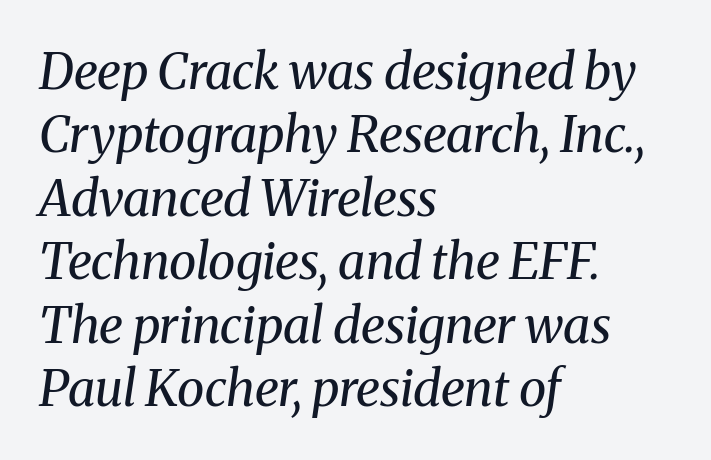
The image shows 50 px regular-weight serif type, italic (leaning right); set left-aligned, normal line spacing (1.27x), normal letter spacing, not underlined; medium stroke contrast and a medium x-height.
